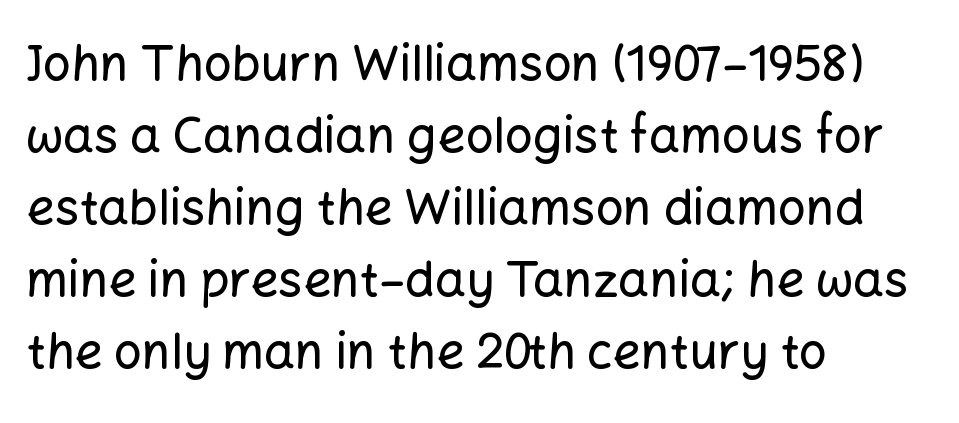
Q: Is the text italic (slanted)? A: No, it is upright.
Q: Is the typeface a serif or a sans-serif typeface? A: Sans-serif.
Q: Is the text underlined? A: No.
Q: How is the paragraph aligned? A: Left-aligned.
Q: Is the spacing between letters normal or unusually wide? A: Normal.
Q: Is the spacing between lines tight, normal or loose? A: Normal.
Q: Width (condensed, normal, or wide)? A: Normal.
Q: Stroke contrast? A: Low.
Q: x-height? A: Medium.
Q: Monospaced? A: No.
